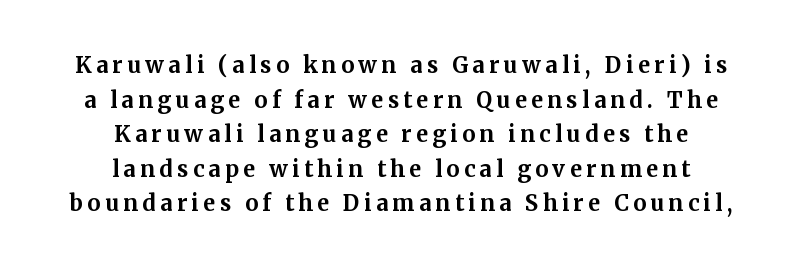
Designer's note — italics off, roman on. The rag falls on both sides of this text block equally. Has an underline been added? It has not. The line-height multiplier appears to be the usual default. Typographic density is high because the face is bold.
